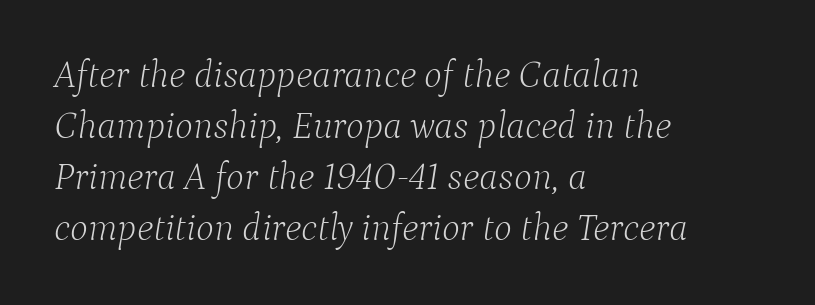
Only glyphs here, with clear space below each row. The paragraph has a hard left edge and a soft right edge. Stems and bowls with no extra thickness — not bold. Honestly, the row spacing looks completely unremarkable. Check where the strokes stop: tiny serifs finish them off. You can tell it's italic because the verticals aren't actually vertical.
